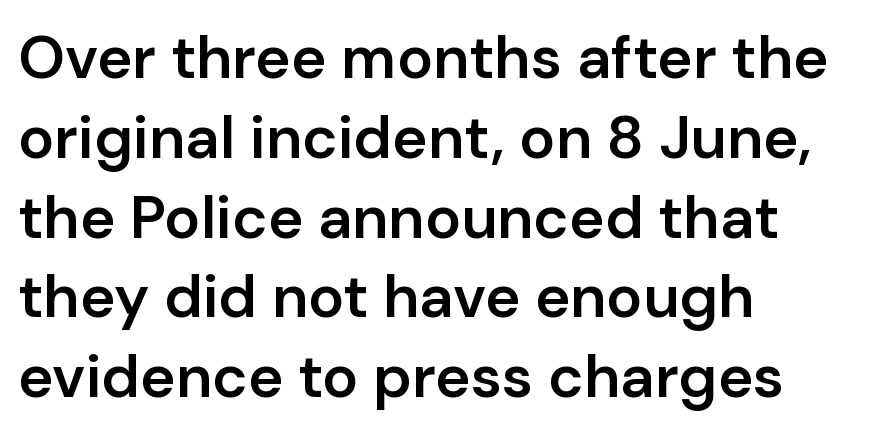
The image shows 60 px semibold sans-serif type, upright; set left-aligned, normal line spacing (1.33x), normal letter spacing, not underlined; low stroke contrast and a medium x-height.
